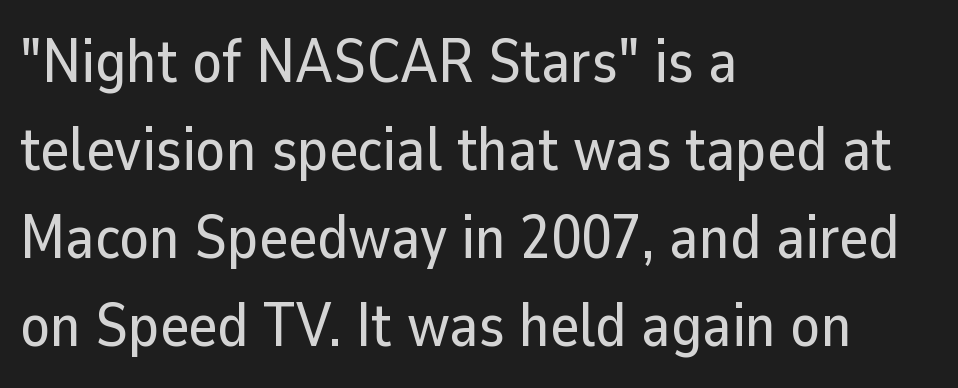
Q: Is the text italic (slanted)? A: No, it is upright.
Q: Is the typeface a serif or a sans-serif typeface? A: Sans-serif.
Q: Is the text underlined? A: No.
Q: How is the paragraph aligned? A: Left-aligned.
Q: Is the spacing between letters normal or unusually wide? A: Normal.
Q: Is the spacing between lines tight, normal or loose? A: Normal.
Q: Width (condensed, normal, or wide)? A: Normal.
Q: Stroke contrast? A: Low.
Q: x-height? A: Medium.
Q: Monospaced? A: No.
